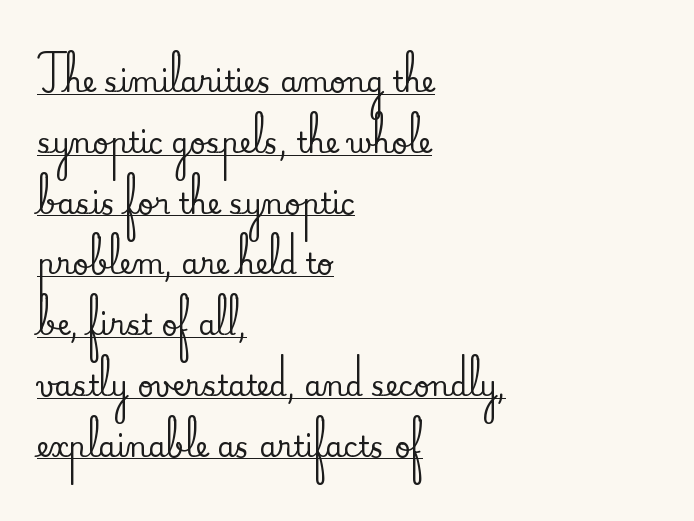
{"serif": "yes", "italic": "no", "width": "normal", "stroke_contrast": "medium", "x_height": "small", "monospaced": "no", "underline": "yes", "align": "left", "line_spacing": "loose", "line_spacing_ratio": 2.17, "letter_spacing": "normal", "letter_spacing_em": 0.0, "glyph_px": 28}
